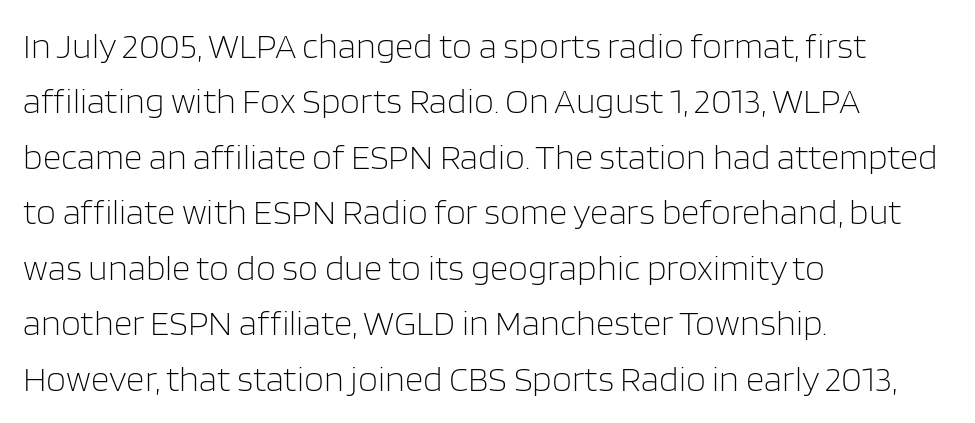
{"serif": "no", "italic": "no", "bold": "no", "weight": "light", "width": "normal", "stroke_contrast": "low", "x_height": "large", "monospaced": "no", "underline": "no", "align": "left", "line_spacing": "normal", "line_spacing_ratio": 1.54, "letter_spacing": "normal", "letter_spacing_em": 0.0, "glyph_px": 36}
